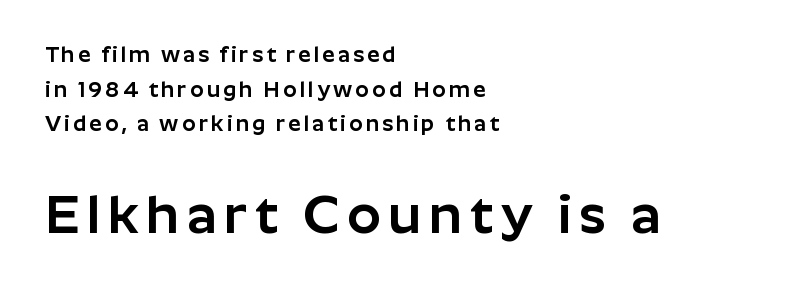
You could not count columns in this text — the font is proportionally spaced. Unlike a traditional serif, this face leaves its strokes unadorned. The typesetter chose a ragged-right arrangement here. Type without underlining.
